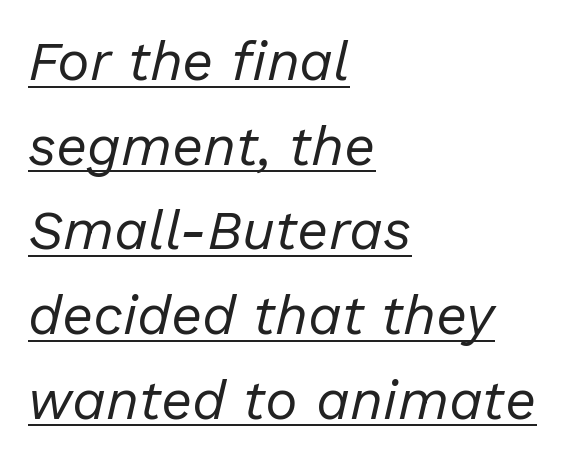
The image shows 55 px regular-weight type, italic (leaning right); set left-aligned, normal line spacing (1.54x), normal letter spacing, underlined; low stroke contrast and a medium x-height.
